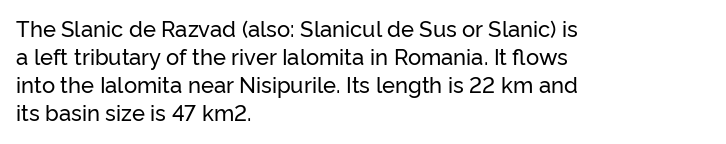
Q: Is the text italic (slanted)? A: No, it is upright.
Q: Is the text underlined? A: No.
Q: How is the paragraph aligned? A: Left-aligned.
Q: Is the spacing between letters normal or unusually wide? A: Normal.
Q: Is the spacing between lines tight, normal or loose? A: Normal.
